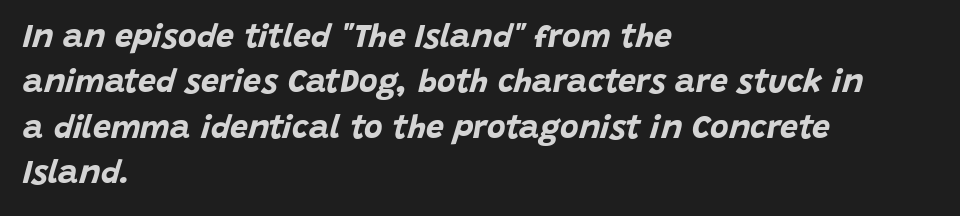
An italicized treatment has been applied to the whole sample. Do the characters align in a grid? No, the font is proportional. The text block is weighted toward the left margin, trailing off unevenly rightward. Look at the stroke-to-counter ratio: heavy, a bold. A typesetter would call this zero additional tracking. The rows are spaced the way most documents space them.
